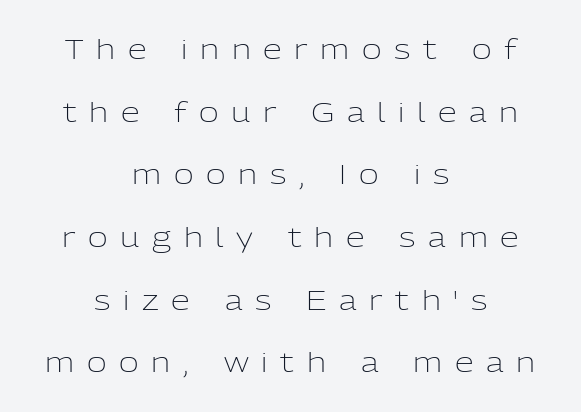
{"italic": "no", "bold": "no", "underline": "no", "align": "center", "line_spacing": "loose", "line_spacing_ratio": 2.32, "letter_spacing": "wide", "letter_spacing_em": 0.47, "glyph_px": 27}
